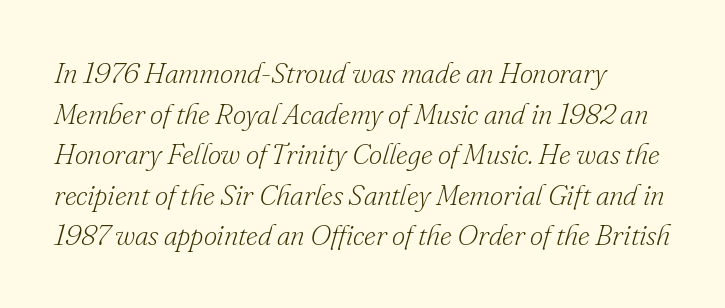
Q: Is the text bold? A: No.
Q: Is the text italic (slanted)? A: Yes, it leans right by about 16 degrees.
Q: Is the typeface a serif or a sans-serif typeface? A: Serif.
Q: Is the text underlined? A: No.
Q: How is the paragraph aligned? A: Left-aligned.
Q: Is the spacing between letters normal or unusually wide? A: Normal.
Q: Is the spacing between lines tight, normal or loose? A: Normal.
Q: Width (condensed, normal, or wide)? A: Normal.
Q: Stroke contrast? A: Low.
Q: x-height? A: Small.
Q: Monospaced? A: No.
